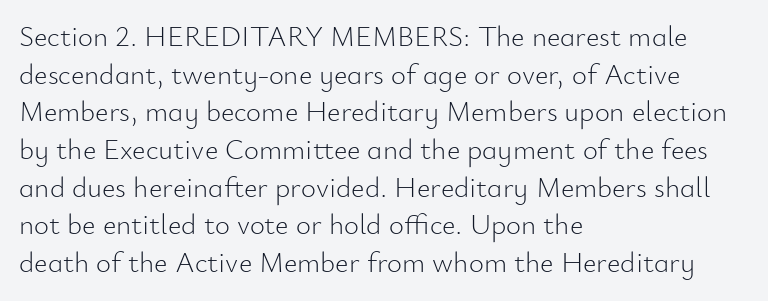
Q: Is the text bold? A: No.
Q: Is the text italic (slanted)? A: No, it is upright.
Q: Is the typeface a serif or a sans-serif typeface? A: Sans-serif.
Q: Is the text underlined? A: No.
Q: How is the paragraph aligned? A: Left-aligned.
Q: Is the spacing between letters normal or unusually wide? A: Normal.
Q: Is the spacing between lines tight, normal or loose? A: Normal.
Q: Width (condensed, normal, or wide)? A: Normal.
Q: Stroke contrast? A: Low.
Q: x-height? A: Small.
Q: Monospaced? A: No.
